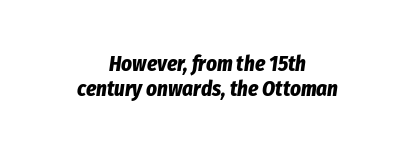
The image shows 21 px bold type, italic (leaning right); set centered, line spacing 1.21x, normal letter spacing, not underlined.
